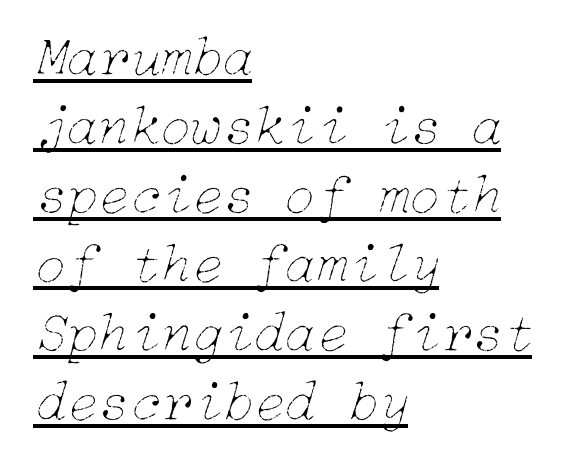
The image shows 57 px thin type, italic (leaning right); set left-aligned, line spacing 1.21x, normal letter spacing, underlined; low stroke contrast and a medium x-height.
